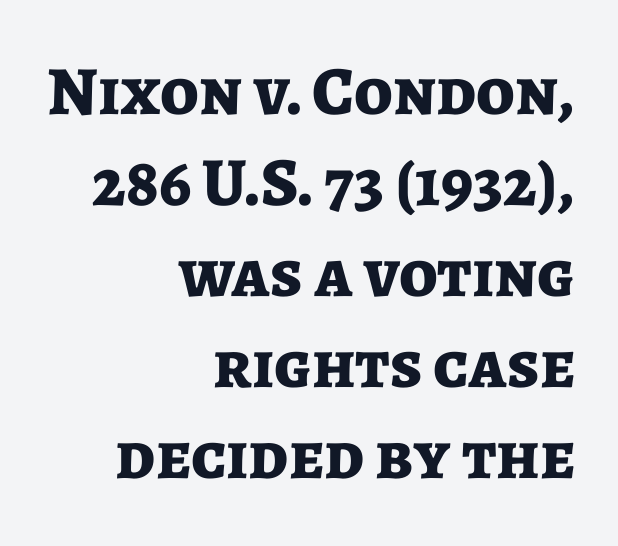
The image shows 69 px bold sans-serif type, upright; set right-aligned, normal line spacing (1.32x), normal letter spacing, not underlined; low stroke contrast and a medium x-height.
